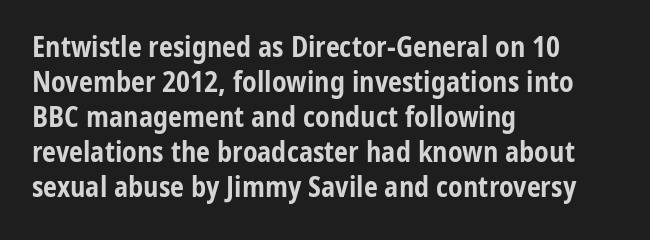
Q: Is the text bold? A: Yes.
Q: Is the text italic (slanted)? A: No, it is upright.
Q: Is the typeface a serif or a sans-serif typeface? A: Sans-serif.
Q: Is the text underlined? A: No.
Q: How is the paragraph aligned? A: Left-aligned.
Q: Is the spacing between letters normal or unusually wide? A: Normal.
Q: Is the spacing between lines tight, normal or loose? A: Normal.
Q: Width (condensed, normal, or wide)? A: Condensed.
Q: Stroke contrast? A: Low.
Q: x-height? A: Medium.
Q: Monospaced? A: No.
